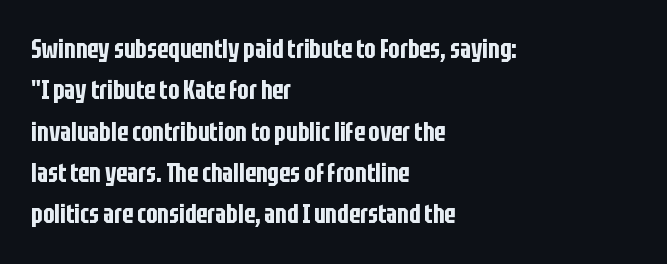
Successive baselines arrive at the customary interval. Short and long lines alike share a common starting point at left. Italic: no, the glyphs are upright roman. Short note: letters normally spaced. Quick note: underline off.
